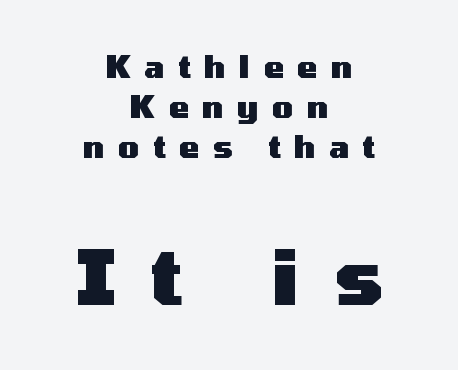
Q: Is the text bold? A: Yes.
Q: Is the text italic (slanted)? A: No, it is upright.
Q: Is the typeface a serif or a sans-serif typeface? A: Sans-serif.
Q: Is the text underlined? A: No.
Q: How is the paragraph aligned? A: Centered.
Q: Is the spacing between letters normal or unusually wide? A: Unusually wide.
Q: Is the spacing between lines tight, normal or loose? A: Normal.
Q: Which block of text is set in a larger size, the first (top) or the second (bottom)? A: The second (bottom) one.
Q: Width (condensed, normal, or wide)? A: Wide.
Q: Stroke contrast? A: Medium.
Q: x-height? A: Medium.
Q: Monospaced? A: No.
